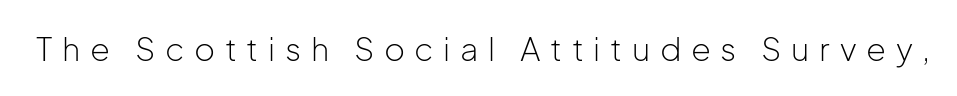
The strip under each line holds only bare page. Stem width sits at or under what a default text font uses. Designer's note — italics off, roman on. In terms of letterspacing, this is a distinctly airy, spread setting.
